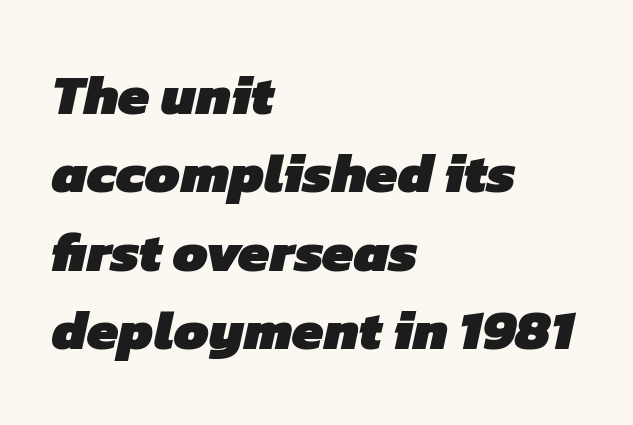
Leading: standard. The font family rendered here belongs to the sans-serif group. Every letter is thick-stroked: bold, no question. The passage shown is typed in a proportional face where columns would drift.
